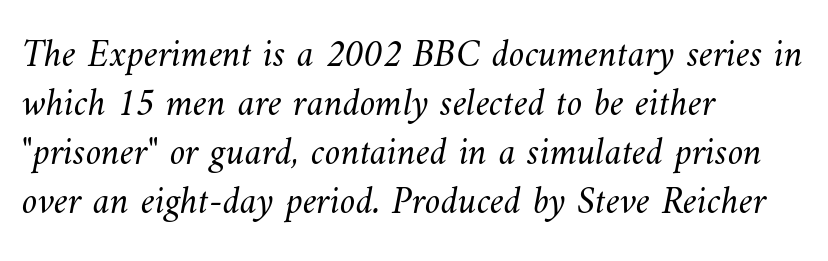
The image shows 39 px light type; set left-aligned, normal line spacing (1.26x), normal letter spacing, not underlined; medium stroke contrast and a small x-height.
